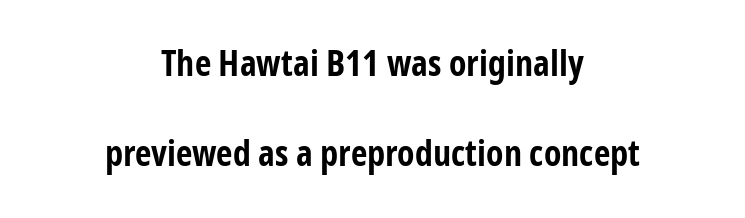
The image shows 36 px bold, condensed sans-serif type, upright; set centered, loose line spacing (2.49x), normal letter spacing, not underlined; low stroke contrast and a medium x-height.
